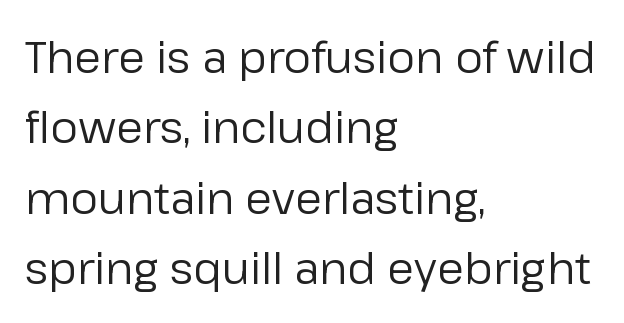
Q: Is the text bold? A: No.
Q: Is the text italic (slanted)? A: No, it is upright.
Q: Is the typeface a serif or a sans-serif typeface? A: Sans-serif.
Q: Is the text underlined? A: No.
Q: How is the paragraph aligned? A: Left-aligned.
Q: Is the spacing between letters normal or unusually wide? A: Normal.
Q: Is the spacing between lines tight, normal or loose? A: Normal.
Q: Width (condensed, normal, or wide)? A: Normal.
Q: Stroke contrast? A: Low.
Q: x-height? A: Medium.
Q: Monospaced? A: No.
